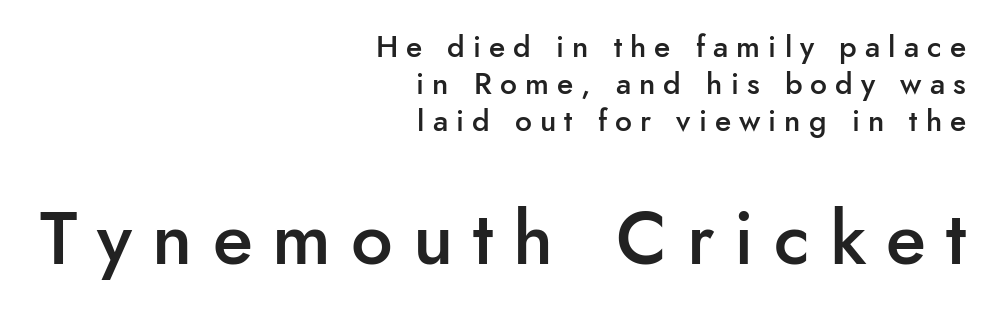
{"serif": "no", "italic": "no", "bold": "semi", "weight": "semibold", "width": "normal", "stroke_contrast": "low", "x_height": "small", "monospaced": "no", "underline": "no", "align": "right", "line_spacing_ratio": 1.24, "letter_spacing": "wide", "letter_spacing_em": 0.27, "larger_block": "second", "size_ratio": 2.47, "glyph_px": 74}
